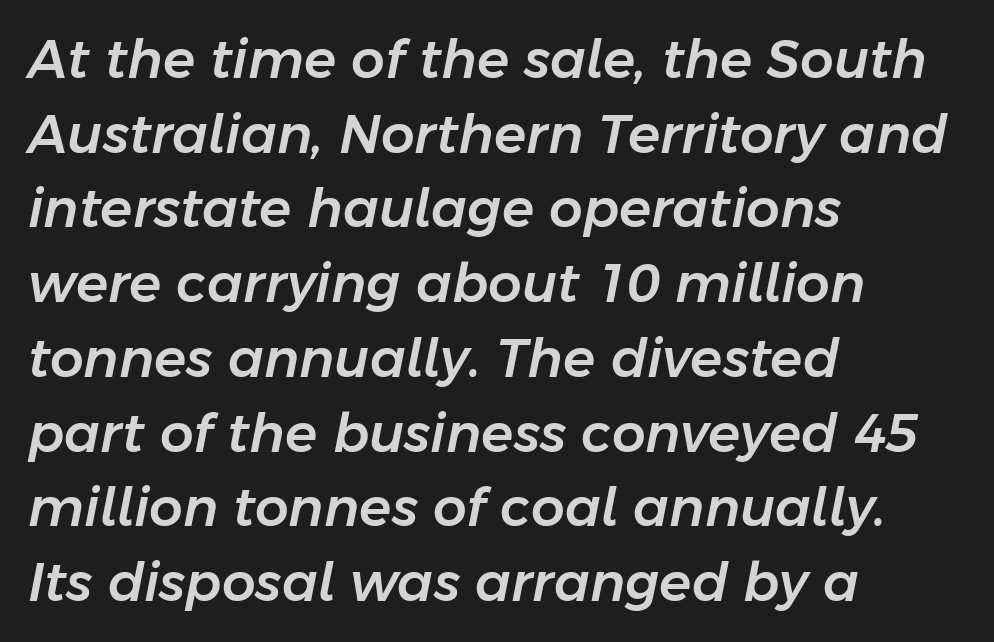
Q: Is the text italic (slanted)? A: Yes, it leans right by about 11 degrees.
Q: Is the text underlined? A: No.
Q: How is the paragraph aligned? A: Left-aligned.
Q: Is the spacing between letters normal or unusually wide? A: Normal.
Q: Is the spacing between lines tight, normal or loose? A: Normal.
Q: Width (condensed, normal, or wide)? A: Normal.
Q: Stroke contrast? A: Low.
Q: x-height? A: Medium.
Q: Monospaced? A: No.
